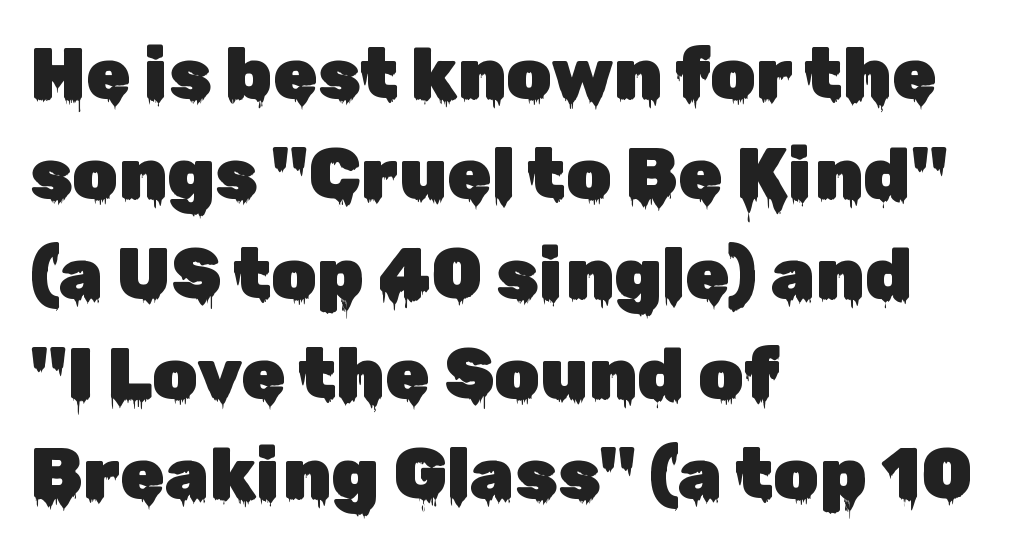
{"serif": "no", "italic": "no", "width": "normal", "stroke_contrast": "low", "x_height": "medium", "monospaced": "no", "underline": "no", "align": "left", "line_spacing": "normal", "line_spacing_ratio": 1.39, "letter_spacing": "normal", "letter_spacing_em": 0.0, "glyph_px": 72}
